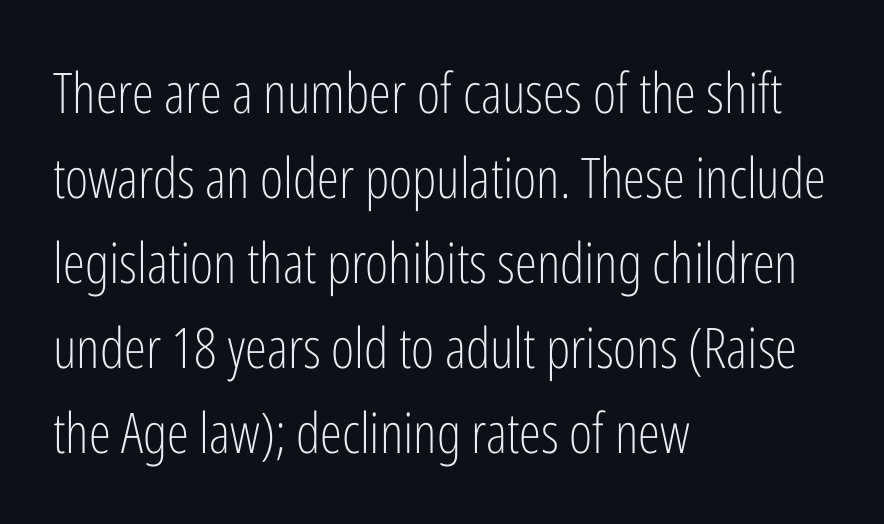
{"serif": "no", "italic": "no", "bold": "no", "weight": "light", "width": "condensed", "stroke_contrast": "low", "x_height": "medium", "monospaced": "no", "underline": "no", "align": "left", "line_spacing": "normal", "line_spacing_ratio": 1.52, "letter_spacing": "normal", "letter_spacing_em": 0.0, "glyph_px": 56}
